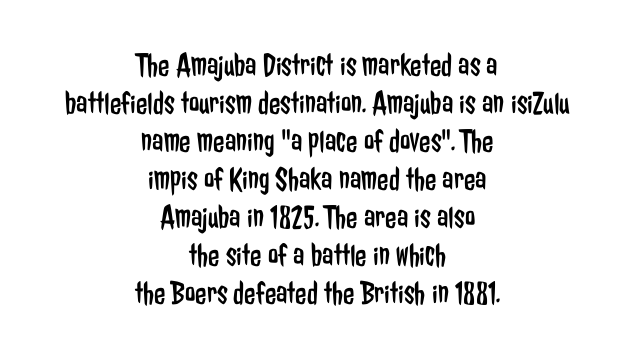
Q: Is the text bold? A: No.
Q: Is the text italic (slanted)? A: No, it is upright.
Q: Is the typeface a serif or a sans-serif typeface? A: Sans-serif.
Q: Is the text underlined? A: No.
Q: How is the paragraph aligned? A: Centered.
Q: Is the spacing between letters normal or unusually wide? A: Normal.
Q: Is the spacing between lines tight, normal or loose? A: Tight.
Q: Width (condensed, normal, or wide)? A: Condensed.
Q: Stroke contrast? A: Low.
Q: x-height? A: Medium.
Q: Monospaced? A: No.
